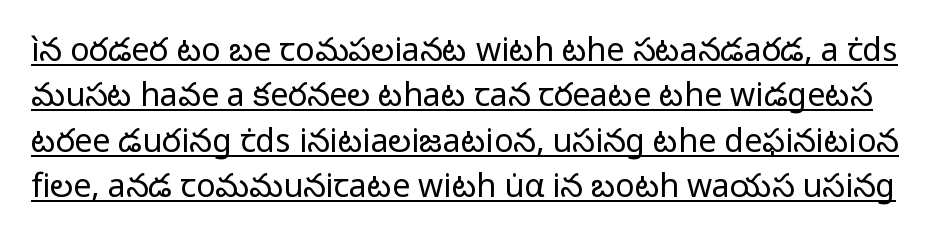
{"serif": "no", "italic": "no", "bold": "no", "weight": "regular", "width": "normal", "stroke_contrast": "low", "x_height": "medium", "monospaced": "no", "underline": "yes", "line_spacing": "normal", "line_spacing_ratio": 1.42, "letter_spacing": "normal", "letter_spacing_em": 0.0, "glyph_px": 32}
